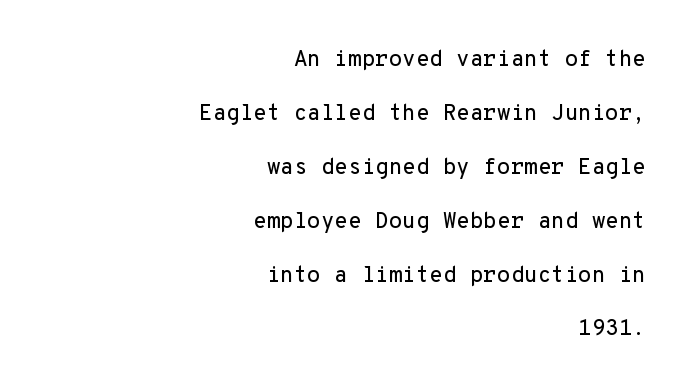
Descenders are the only things crossing below the line. These lines stand farther apart than default settings would place them. Short and long lines alike share a common ending point at right. The typography opts for an upright posture over an oblique one. A typesetter would call this zero additional tracking.
